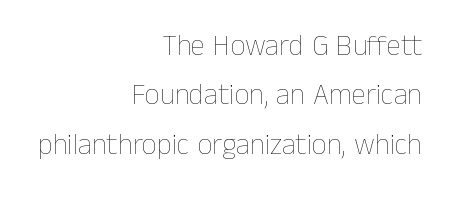
The image shows 29 px thin type, upright; set right-aligned, normal line spacing (1.7x), normal letter spacing, not underlined; low stroke contrast and a medium x-height.
